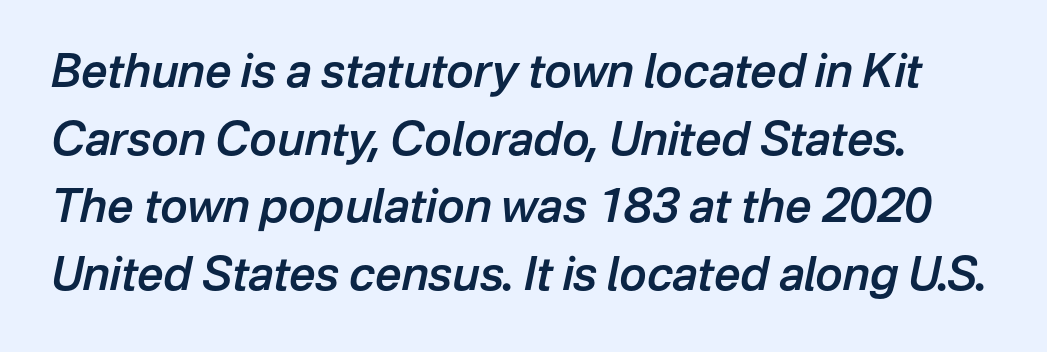
The image shows 46 px semibold type, italic (leaning right); set normal line spacing (1.47x), normal letter spacing, not underlined; low stroke contrast and a medium x-height.
